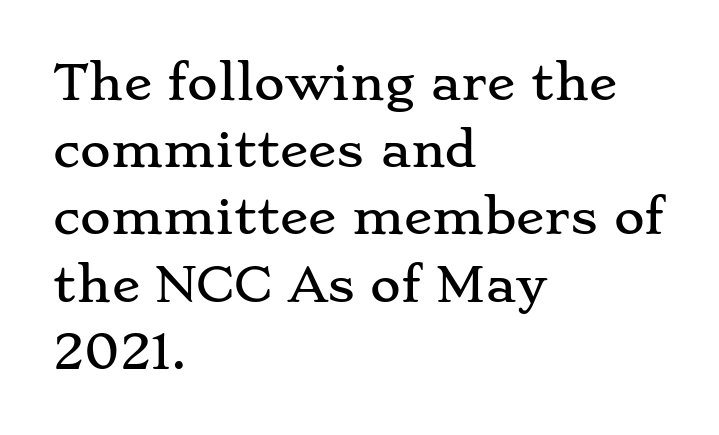
Regular leading. A typesetter would call this zero additional tracking. The letters advance in unequal steps, a hallmark of proportional type. Posture: vertical. Old-style or modern, the face here clearly has serifs. A bare baseline throughout the passage.
